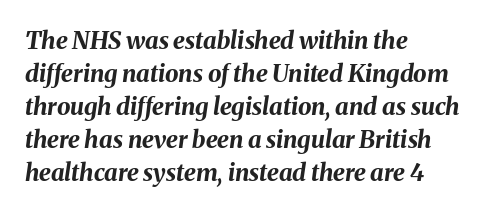
Where is the straight margin? On the left. How heavy is the stroke? Heavy — this is a bold. Notice how the stems are inclined rather than vertical — that's the hallmark of italics. The glyphs are unaccompanied by any horizontal stroke below them. The block of text has a typical density, with ordinary space between rows.
